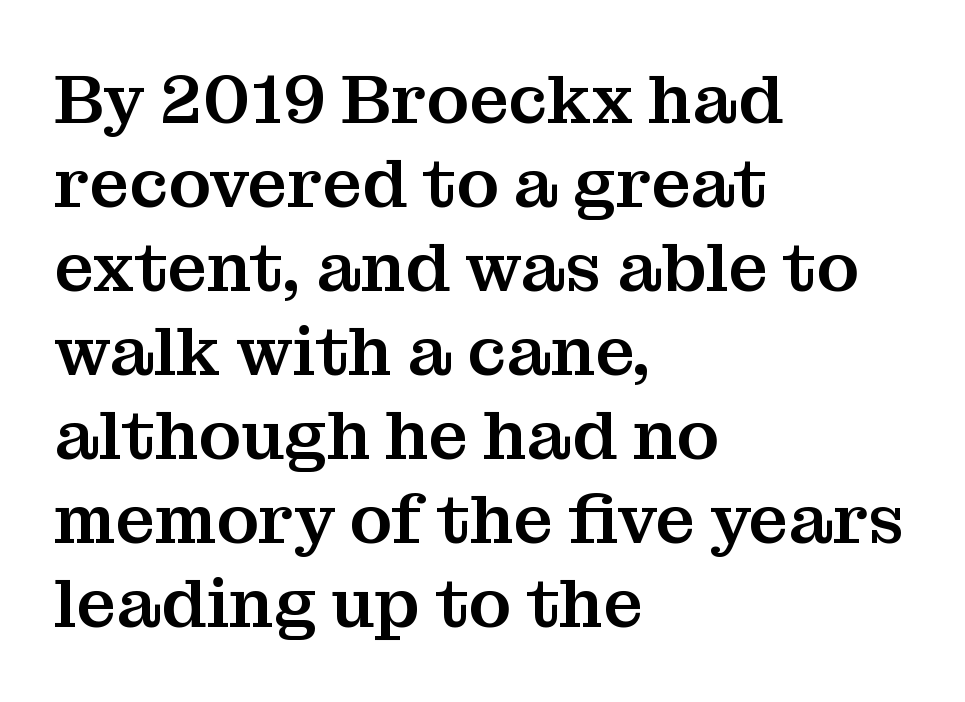
{"serif": "yes", "italic": "no", "width": "normal", "stroke_contrast": "medium", "x_height": "medium", "monospaced": "no", "underline": "no", "align": "left", "line_spacing_ratio": 1.2, "letter_spacing": "normal", "letter_spacing_em": 0.0, "glyph_px": 70}
